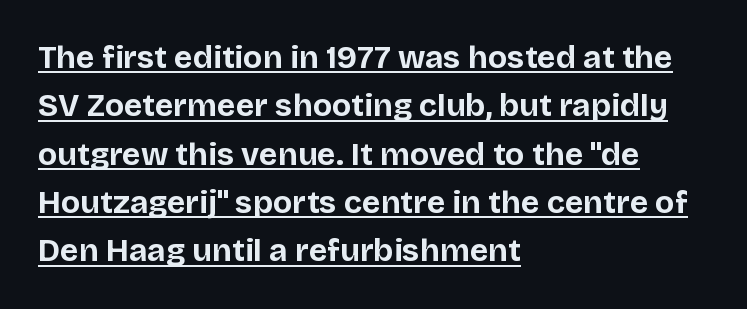
Q: Is the text bold? A: Yes.
Q: Is the text italic (slanted)? A: No, it is upright.
Q: Is the typeface a serif or a sans-serif typeface? A: Sans-serif.
Q: Is the text underlined? A: Yes.
Q: How is the paragraph aligned? A: Left-aligned.
Q: Is the spacing between letters normal or unusually wide? A: Normal.
Q: Is the spacing between lines tight, normal or loose? A: Normal.
Q: Width (condensed, normal, or wide)? A: Normal.
Q: Stroke contrast? A: Low.
Q: x-height? A: Large.
Q: Monospaced? A: No.
